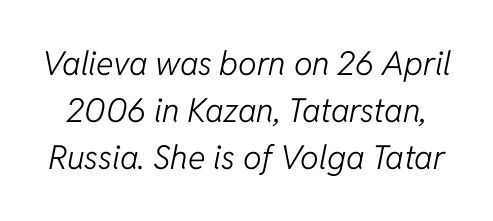
{"italic": "yes", "lean": "right", "slant_degrees": 11, "bold": "no", "weight": "light", "width": "normal", "stroke_contrast": "low", "x_height": "medium", "monospaced": "no", "underline": "no", "line_spacing": "normal", "line_spacing_ratio": 1.43, "letter_spacing": "normal", "letter_spacing_em": 0.0, "glyph_px": 33}
